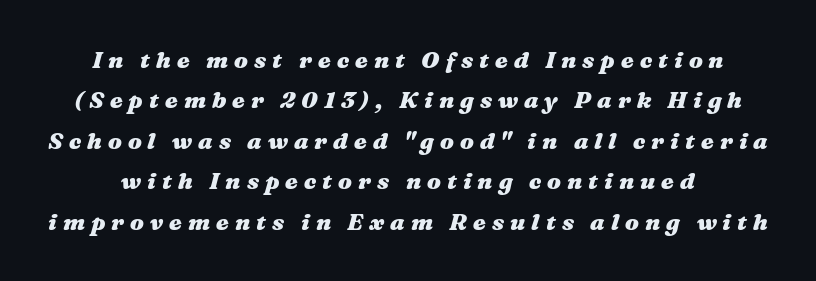
Q: Is the text bold? A: Yes.
Q: Is the text italic (slanted)? A: Yes, it leans right by about 16 degrees.
Q: Is the text underlined? A: No.
Q: Is the spacing between letters normal or unusually wide? A: Unusually wide.
